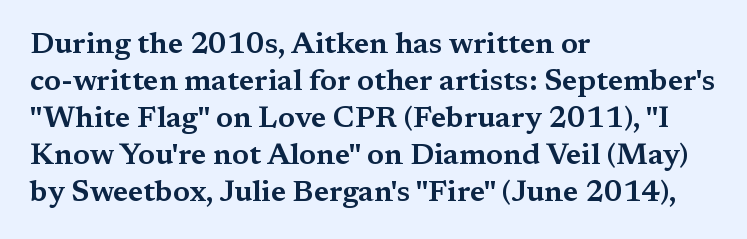
Q: Is the text italic (slanted)? A: No, it is upright.
Q: Is the typeface a serif or a sans-serif typeface? A: Serif.
Q: Is the text underlined? A: No.
Q: How is the paragraph aligned? A: Left-aligned.
Q: Is the spacing between letters normal or unusually wide? A: Normal.
Q: Width (condensed, normal, or wide)? A: Wide.
Q: Stroke contrast? A: Medium.
Q: x-height? A: Medium.
Q: Monospaced? A: No.
